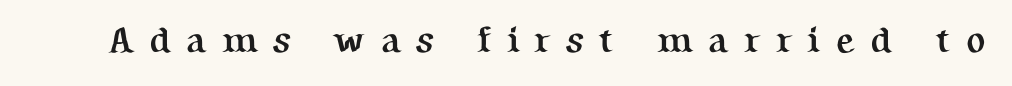
Q: Is the text bold? A: Yes.
Q: Is the text italic (slanted)? A: No, it is upright.
Q: Is the typeface a serif or a sans-serif typeface? A: Serif.
Q: Is the text underlined? A: No.
Q: Is the spacing between letters normal or unusually wide? A: Unusually wide.
Q: Width (condensed, normal, or wide)? A: Normal.
Q: Stroke contrast? A: Medium.
Q: x-height? A: Medium.
Q: Monospaced? A: No.
